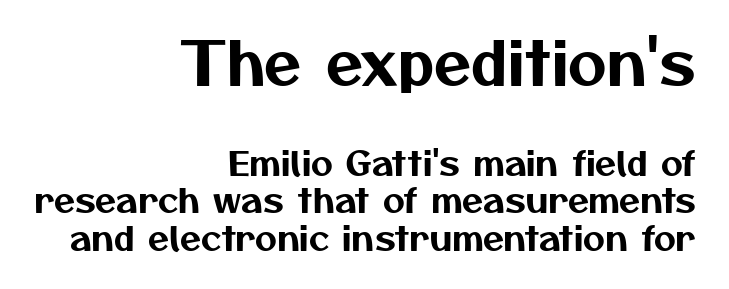
Q: Is the typeface a serif or a sans-serif typeface? A: Sans-serif.
Q: Is the text underlined? A: No.
Q: How is the paragraph aligned? A: Right-aligned.
Q: Is the spacing between letters normal or unusually wide? A: Normal.
Q: Is the spacing between lines tight, normal or loose? A: Tight.
Q: Which block of text is set in a larger size, the first (top) or the second (bottom)? A: The first (top) one.
Q: Width (condensed, normal, or wide)? A: Normal.
Q: Stroke contrast? A: Medium.
Q: x-height? A: Medium.
Q: Monospaced? A: No.
